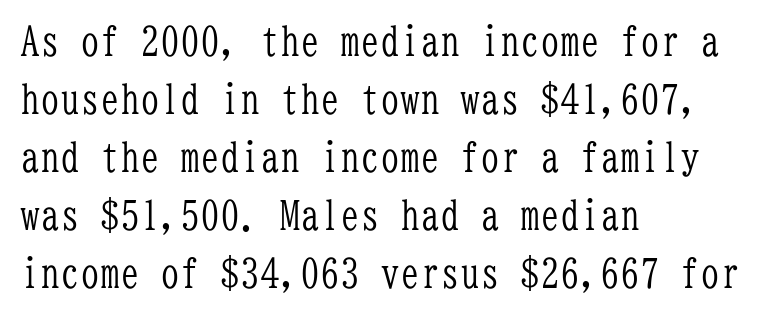
{"serif": "yes", "italic": "no", "bold": "no", "weight": "light", "width": "condensed", "stroke_contrast": "low", "x_height": "medium", "monospaced": "yes", "underline": "no", "align": "left", "line_spacing": "normal", "line_spacing_ratio": 1.45, "letter_spacing": "normal", "letter_spacing_em": 0.0, "glyph_px": 40}
